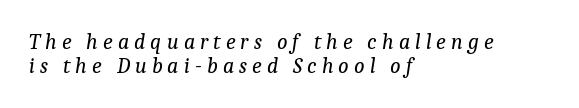
{"italic": "yes", "lean": "right", "slant_degrees": 9, "bold": "no", "underline": "no", "align": "left", "line_spacing": "tight", "line_spacing_ratio": 1.09, "letter_spacing": "wide", "letter_spacing_em": 0.23, "glyph_px": 22}
